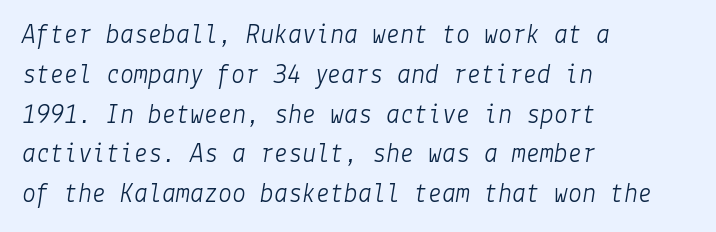
The image shows 28 px light type, italic (leaning right); set left-aligned, normal line spacing (1.42x), normal letter spacing, not underlined; low stroke contrast and a medium x-height.
